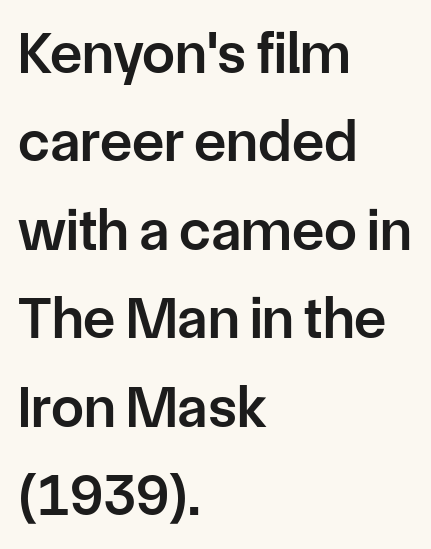
Do the characters align in a grid? No, the font is proportional. Typeset ragged right — the left edge is the straight one. Tracking here is standard; glyphs follow each other at the usual distance. The space beneath each line is pristine and unruled. Firm but not heavy-handed strokes: this text is semibold.
